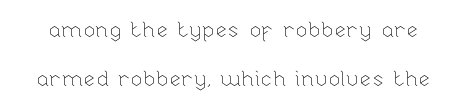
Q: Is the text bold? A: No.
Q: Is the text italic (slanted)? A: No, it is upright.
Q: Is the text underlined? A: No.
Q: Is the spacing between letters normal or unusually wide? A: Normal.
Q: Is the spacing between lines tight, normal or loose? A: Loose.
